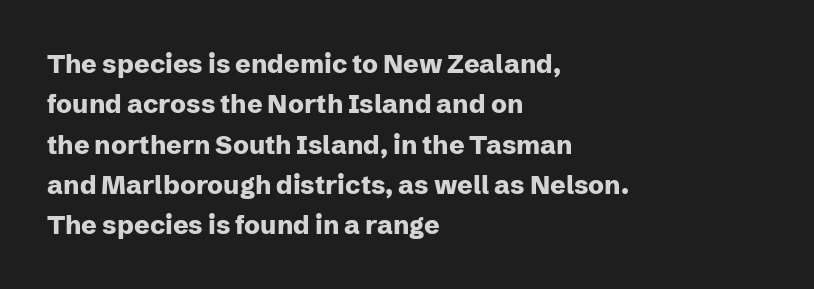
Q: Is the text bold? A: Yes.
Q: Is the text italic (slanted)? A: No, it is upright.
Q: Is the text underlined? A: No.
Q: How is the paragraph aligned? A: Left-aligned.
Q: Is the spacing between letters normal or unusually wide? A: Normal.
Q: Is the spacing between lines tight, normal or loose? A: Normal.
